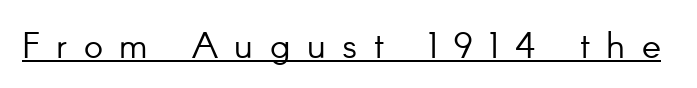
{"serif": "no", "italic": "no", "bold": "no", "weight": "light", "width": "normal", "stroke_contrast": "low", "x_height": "small", "monospaced": "no", "underline": "yes", "letter_spacing": "wide", "letter_spacing_em": 0.46, "glyph_px": 36}
